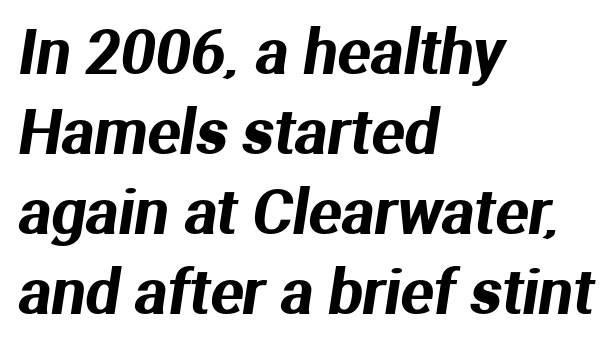
Varying glyph widths throughout — classic text-font behaviour. The tracking reads as untouched default to a designer's eye. In terms of leading, this rendering sits right in the middle. Letterform terminals end flat and unadorned throughout the passage. No word sits above an underline. This sample is left-justified, so line endings fall wherever the words run out.
